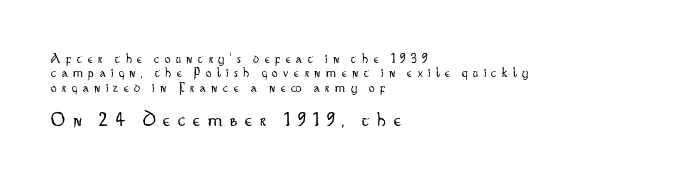
The letterforms sit at book weight or below. Check under the words: just untouched page. This rendering widens character spacing well past its baseline value. Small over large — that's the arrangement of the two blocks here.
